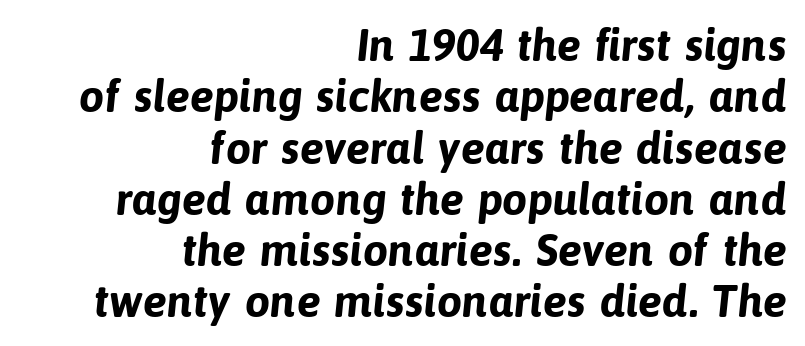
The image shows 45 px bold sans-serif type; set right-aligned, tight line spacing (1.14x), normal letter spacing, not underlined; low stroke contrast and a medium x-height.
